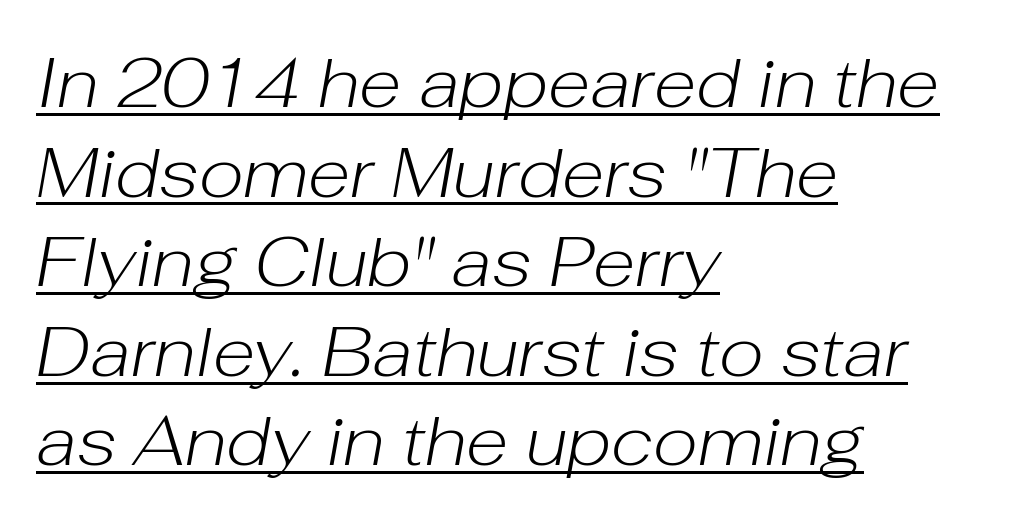
{"italic": "yes", "lean": "right", "slant_degrees": 10, "bold": "no", "weight": "light", "width": "normal", "stroke_contrast": "low", "x_height": "medium", "monospaced": "no", "underline": "yes", "align": "left", "line_spacing": "normal", "line_spacing_ratio": 1.28, "letter_spacing": "normal", "letter_spacing_em": 0.0, "glyph_px": 70}
